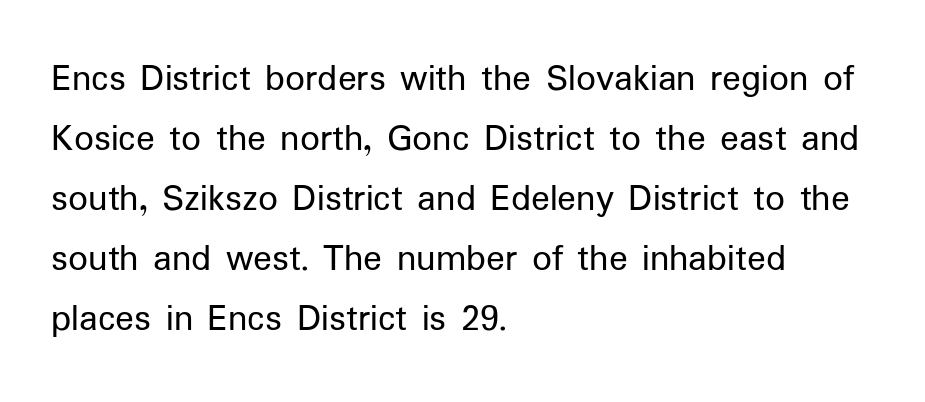
{"serif": "no", "italic": "no", "bold": "no", "weight": "regular", "width": "normal", "stroke_contrast": "low", "x_height": "medium", "monospaced": "no", "underline": "no", "align": "left", "line_spacing": "normal", "line_spacing_ratio": 1.54, "letter_spacing": "normal", "letter_spacing_em": 0.0, "glyph_px": 39}
